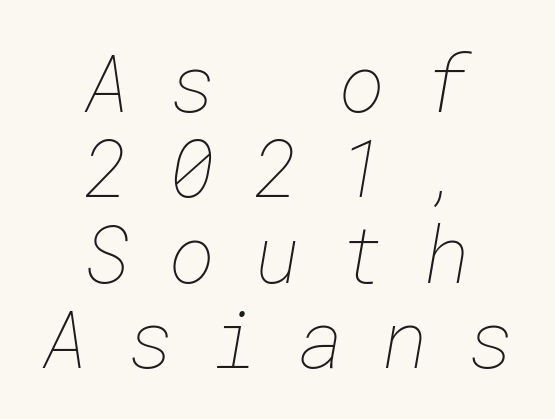
A typesetter would call this heavily tracked-out type. Baseline-to-baseline distance is barely more than the letter height. The string is rendered with underlining switched off. Unbolded letterforms with no extra heft. The rendering positions every line midway between the sides.
